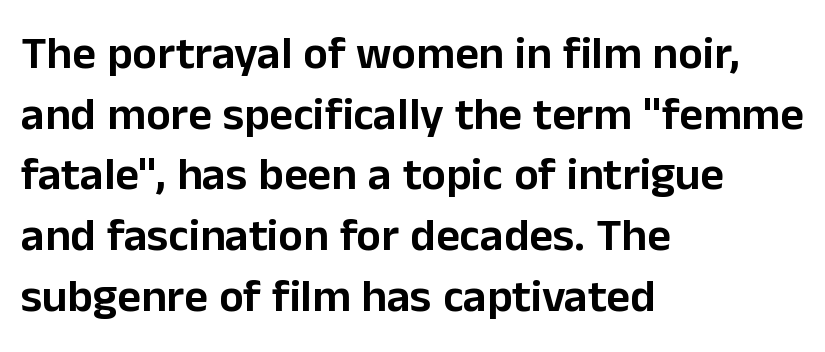
{"serif": "no", "italic": "no", "width": "normal", "stroke_contrast": "low", "x_height": "medium", "monospaced": "no", "underline": "no", "align": "left", "line_spacing": "normal", "line_spacing_ratio": 1.32, "letter_spacing": "normal", "letter_spacing_em": 0.0, "glyph_px": 46}
